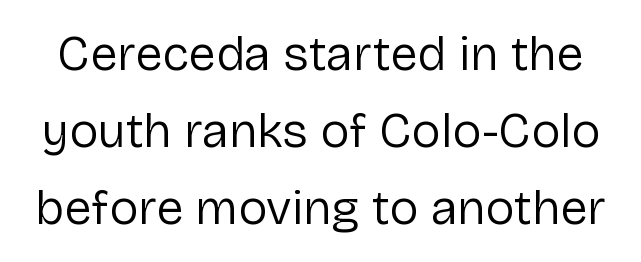
{"serif": "no", "italic": "no", "bold": "no", "weight": "regular", "width": "normal", "stroke_contrast": "low", "x_height": "medium", "monospaced": "no", "underline": "no", "line_spacing": "normal", "line_spacing_ratio": 1.57, "letter_spacing": "normal", "letter_spacing_em": 0.0, "glyph_px": 49}
